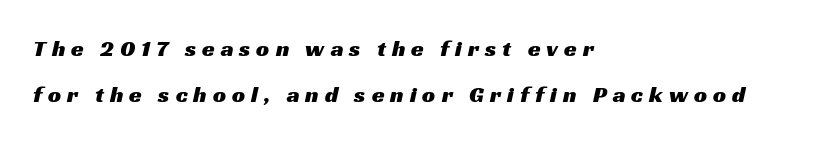
The image shows 23 px text type; set left-aligned, loose line spacing (2.01x), unusually wide letter spacing (+0.26 em), not underlined.
